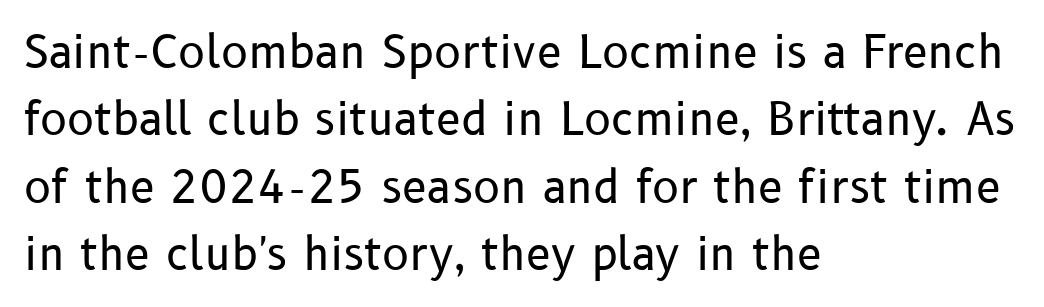
Q: Is the text bold? A: No.
Q: Is the text italic (slanted)? A: No, it is upright.
Q: Is the typeface a serif or a sans-serif typeface? A: Sans-serif.
Q: Is the text underlined? A: No.
Q: How is the paragraph aligned? A: Left-aligned.
Q: Is the spacing between letters normal or unusually wide? A: Normal.
Q: Is the spacing between lines tight, normal or loose? A: Normal.
Q: Width (condensed, normal, or wide)? A: Normal.
Q: Stroke contrast? A: Low.
Q: x-height? A: Medium.
Q: Monospaced? A: No.
